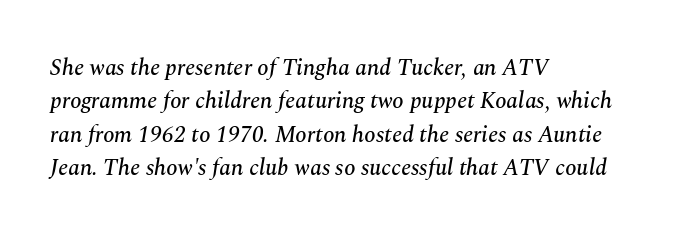
Q: Is the text italic (slanted)? A: Yes, it leans right by about 10 degrees.
Q: Is the text underlined? A: No.
Q: How is the paragraph aligned? A: Left-aligned.
Q: Is the spacing between letters normal or unusually wide? A: Normal.
Q: Is the spacing between lines tight, normal or loose? A: Normal.
